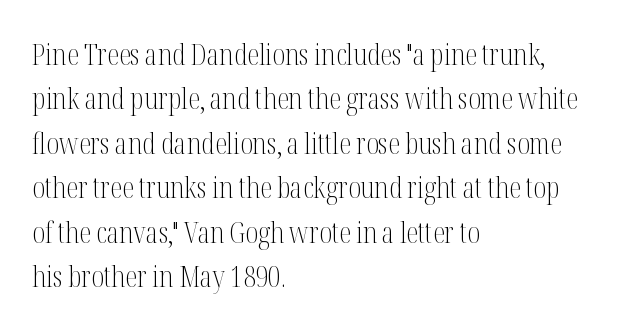
Descender tails drop into unmarked territory. Each word holds together tightly as a unit, with standard inter-letter gaps. Character widths vary here, with narrow letters taking less room than wide ones. Are there feet on the stems? There are — it's a serif.
